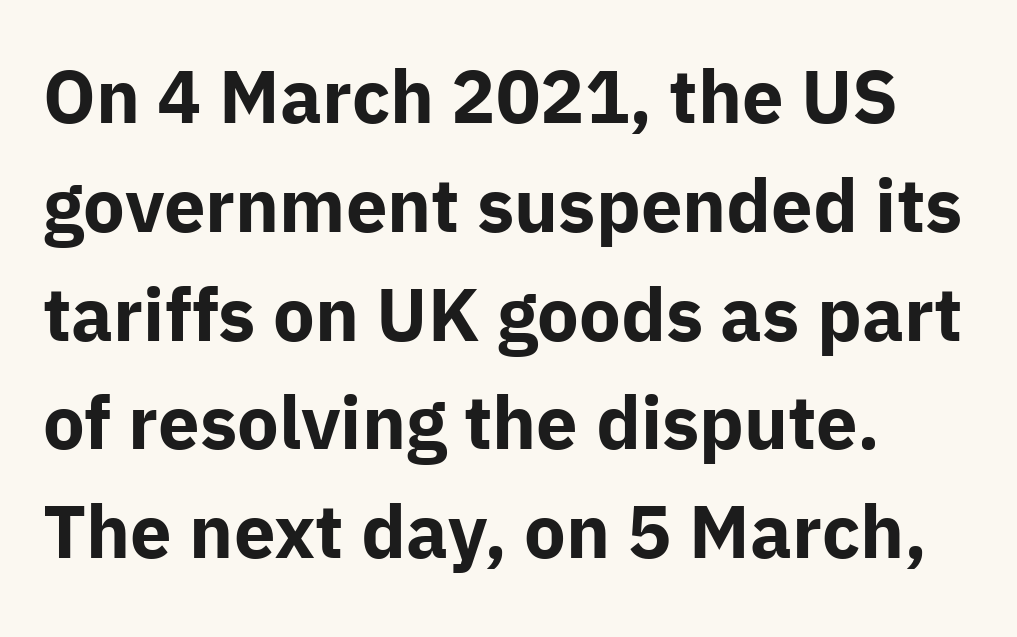
{"serif": "no", "italic": "no", "bold": "yes", "weight": "bold", "width": "normal", "stroke_contrast": "low", "x_height": "medium", "monospaced": "no", "underline": "no", "align": "left", "line_spacing": "normal", "line_spacing_ratio": 1.47, "letter_spacing": "normal", "letter_spacing_em": 0.0, "glyph_px": 74}
